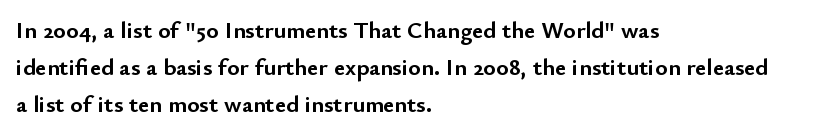
The image shows 24 px bold type, upright; set left-aligned, normal line spacing (1.55x), normal letter spacing, not underlined.
